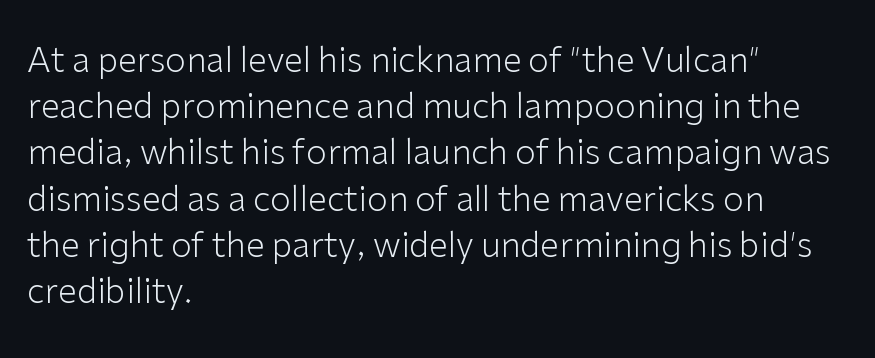
{"serif": "no", "italic": "no", "bold": "no", "weight": "light", "width": "normal", "stroke_contrast": "low", "x_height": "medium", "monospaced": "no", "underline": "no", "align": "left", "line_spacing": "normal", "line_spacing_ratio": 1.36, "letter_spacing": "normal", "letter_spacing_em": 0.0, "glyph_px": 34}
